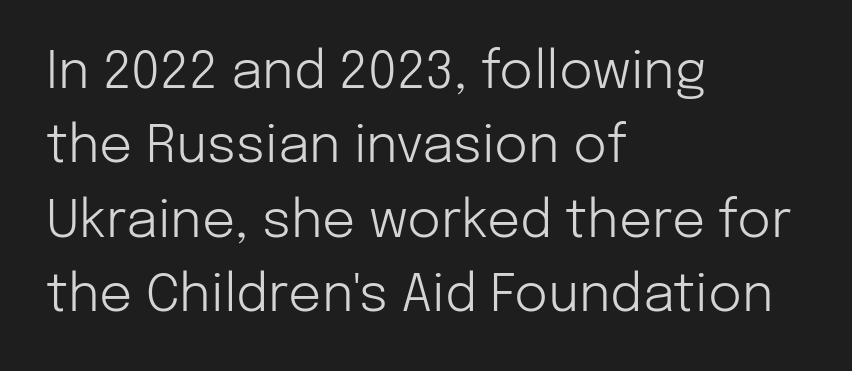
The compositor pushed each line to the left boundary. Each word holds together tightly as a unit, with standard inter-letter gaps. Check where the strokes stop: nothing finishes them off — pure sans. The area under the type is left untouched.
